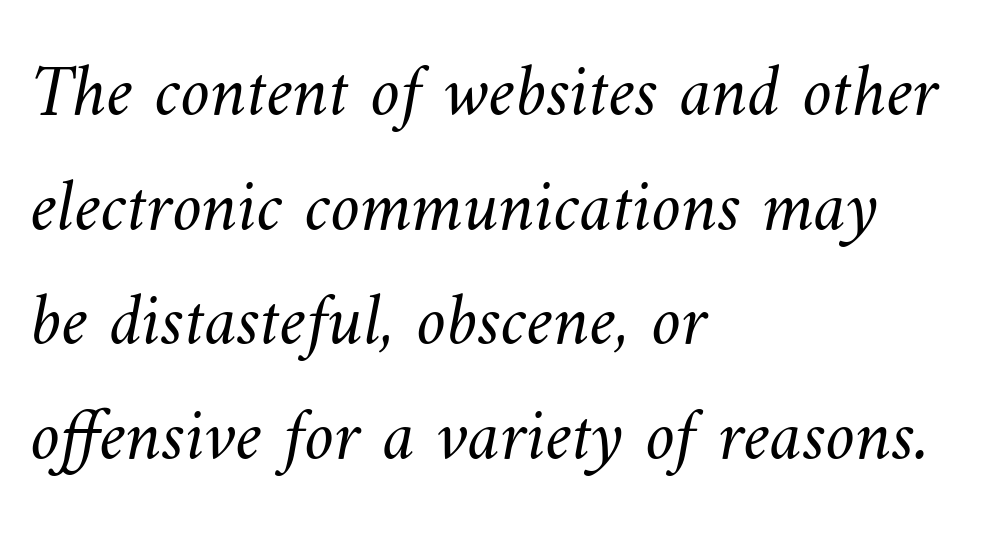
The image shows 74 px light type; set left-aligned, normal line spacing (1.55x), normal letter spacing, not underlined; medium stroke contrast and a small x-height.
